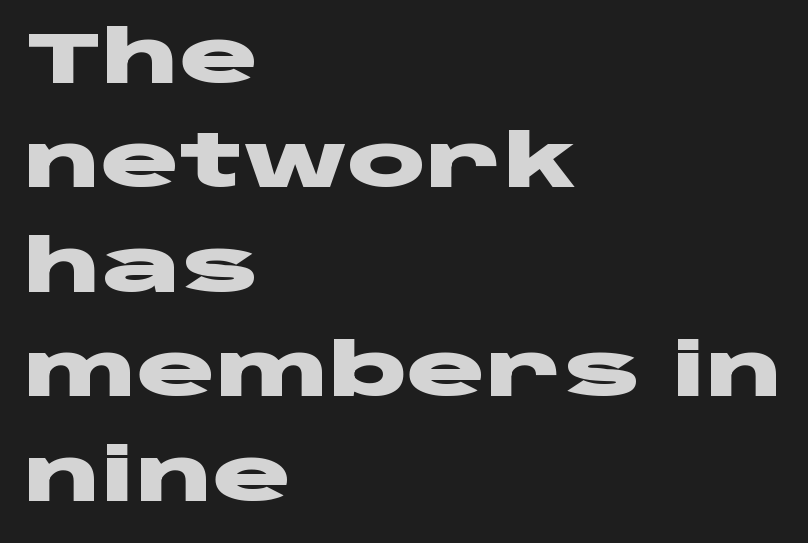
{"serif": "no", "italic": "no", "bold": "yes", "weight": "heavy", "width": "wide", "stroke_contrast": "low", "x_height": "large", "monospaced": "no", "underline": "no", "align": "left", "line_spacing": "normal", "line_spacing_ratio": 1.43, "letter_spacing": "normal", "letter_spacing_em": 0.0, "glyph_px": 73}
